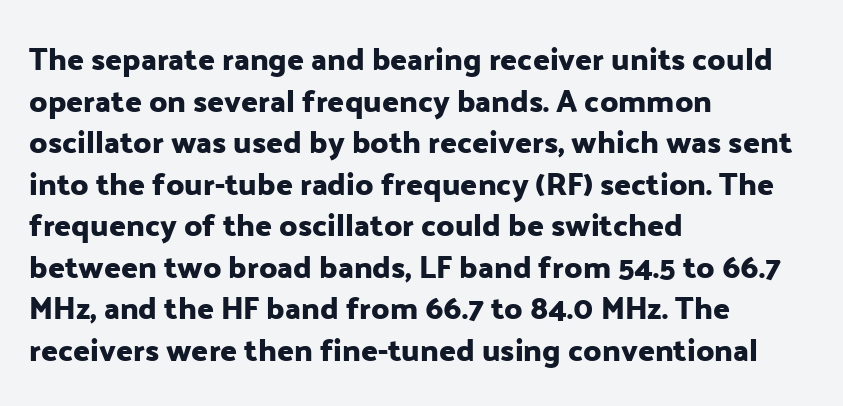
The lines are quadded left. In terms of posture, this sample is upright. No feet cap the strokes, marking this as sans-serif type. Each new line begins a customary step beneath the previous one.
